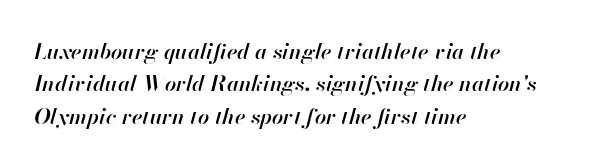
Layout note: lines flush left. This sample uses an oblique cut, with every glyph tilted off the vertical. Notice how descenders clear the ascenders below comfortably — that's standard leading. The area under the type is left untouched. No extra tracking has been applied to these lines.
